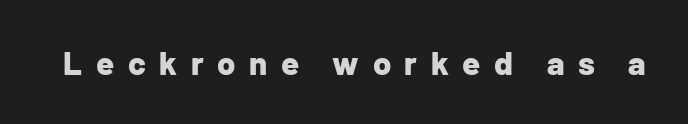
The image shows 33 px bold sans-serif type, upright; set unusually wide letter spacing (+0.41 em), not underlined; low stroke contrast and a medium x-height.
